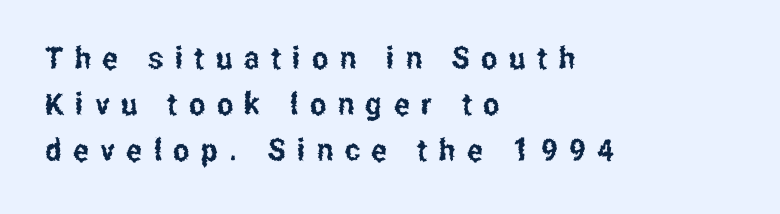
The image shows 31 px condensed sans-serif type, upright; set left-aligned, normal line spacing (1.48x), unusually wide letter spacing (+0.37 em), not underlined; low stroke contrast and a medium x-height.
